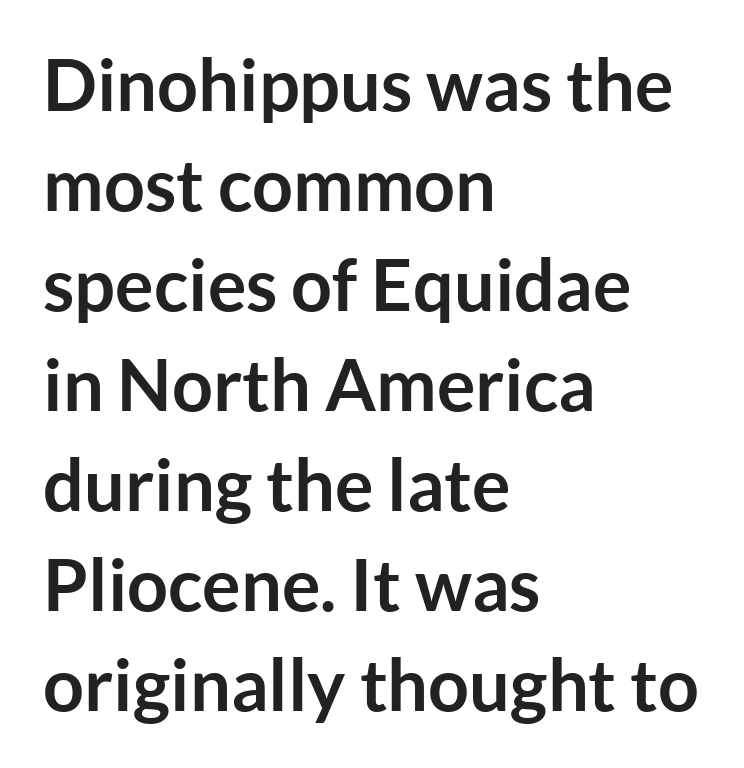
These words are printed bold, with thick strokes throughout. Unlike italic type, these characters show no tilt at all. Here the designer chose a conventional face with non-uniform glyph widths. The type is set solid horizontally, with unmodified tracking. Type without underlining. Caption: multi-line text, flush left, ragged right.
